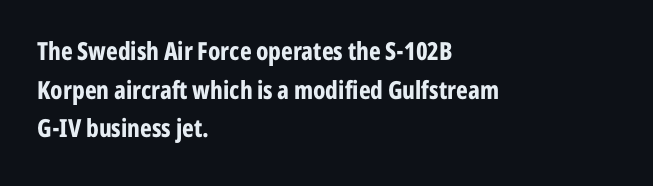
Q: Is the text bold? A: Yes.
Q: Is the text italic (slanted)? A: No, it is upright.
Q: Is the text underlined? A: No.
Q: How is the paragraph aligned? A: Left-aligned.
Q: Is the spacing between letters normal or unusually wide? A: Normal.
Q: Is the spacing between lines tight, normal or loose? A: Normal.
